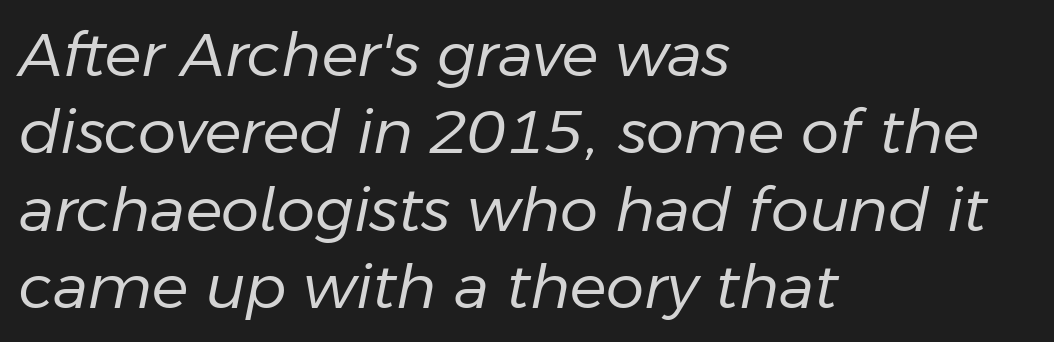
Q: Is the text bold? A: No.
Q: Is the text italic (slanted)? A: Yes, it leans right by about 11 degrees.
Q: Is the text underlined? A: No.
Q: How is the paragraph aligned? A: Left-aligned.
Q: Is the spacing between letters normal or unusually wide? A: Normal.
Q: Is the spacing between lines tight, normal or loose? A: Normal.
Q: Width (condensed, normal, or wide)? A: Normal.
Q: Stroke contrast? A: Low.
Q: x-height? A: Medium.
Q: Monospaced? A: No.
